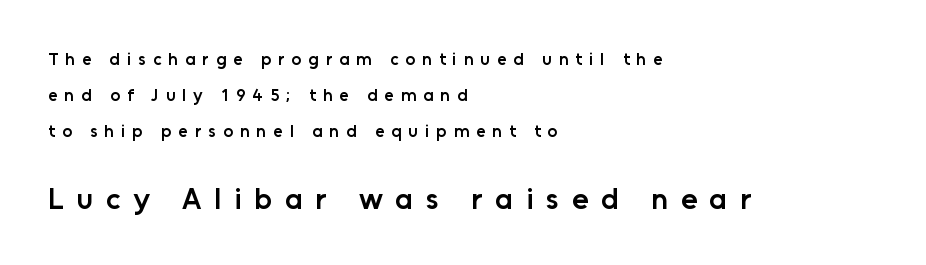
Where is the straight margin? On the left. The words here are not underlined. As a designer I'd log this as weight 600, semibold. Summary of vertical rhythm: relaxed, with wide interline spacing. What kind of face is this? One without serifs — a sans. Which chunk is bigger? The second one — the bottom block dwarfs the top.
